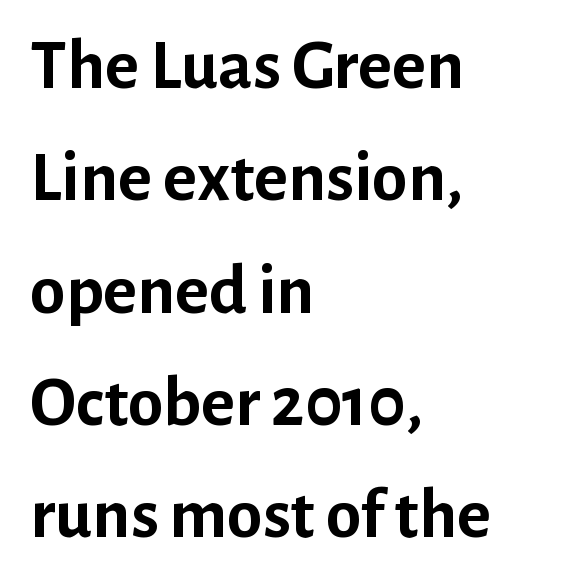
Q: Is the text bold? A: Yes.
Q: Is the text italic (slanted)? A: No, it is upright.
Q: Is the typeface a serif or a sans-serif typeface? A: Sans-serif.
Q: Is the text underlined? A: No.
Q: How is the paragraph aligned? A: Left-aligned.
Q: Is the spacing between letters normal or unusually wide? A: Normal.
Q: Is the spacing between lines tight, normal or loose? A: Normal.
Q: Width (condensed, normal, or wide)? A: Normal.
Q: Stroke contrast? A: Low.
Q: x-height? A: Medium.
Q: Monospaced? A: No.
